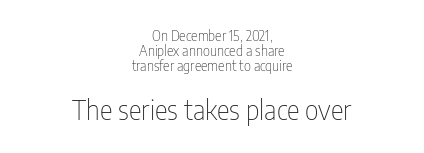
The image shows 27 px text type, upright; set centered, tight line spacing (1.06x), normal letter spacing, not underlined; the second (bottom) block is 1.93x larger.
